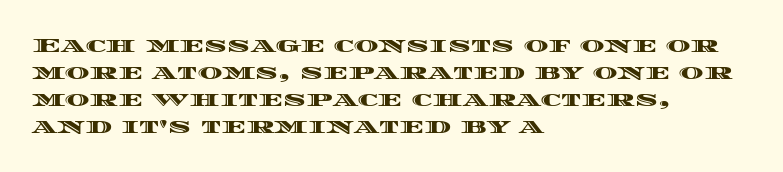
Q: Is the text italic (slanted)? A: No, it is upright.
Q: Is the text underlined? A: No.
Q: How is the paragraph aligned? A: Left-aligned.
Q: Is the spacing between letters normal or unusually wide? A: Normal.
Q: Is the spacing between lines tight, normal or loose? A: Normal.
